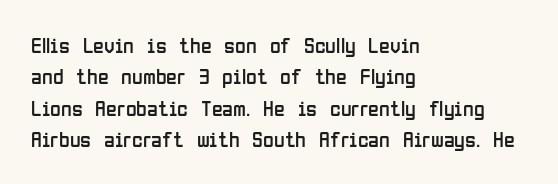
The line-height multiplier appears to be the usual default. The ragged edge is on the right, which tells us the setting is flush left. A typesetter would mark this as roman, not italic. This sample uses plain, unmodified letter spacing. No letter is thick-stroked: the sample isn't bold.
